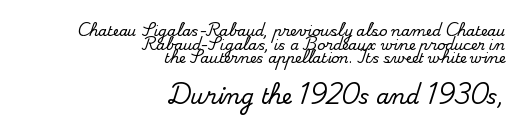
The image shows 21 px text type; set right-aligned, tight line spacing (0.98x), normal letter spacing, not underlined; the second (bottom) block is 1.5x larger.
